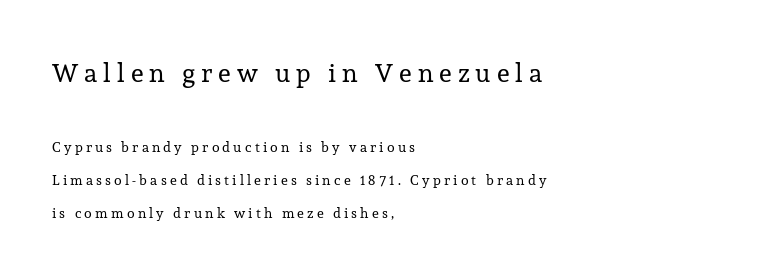
Q: Is the text bold? A: No.
Q: Is the text italic (slanted)? A: No, it is upright.
Q: Is the text underlined? A: No.
Q: How is the paragraph aligned? A: Left-aligned.
Q: Is the spacing between letters normal or unusually wide? A: Unusually wide.
Q: Is the spacing between lines tight, normal or loose? A: Loose.
Q: Which block of text is set in a larger size, the first (top) or the second (bottom)? A: The first (top) one.
